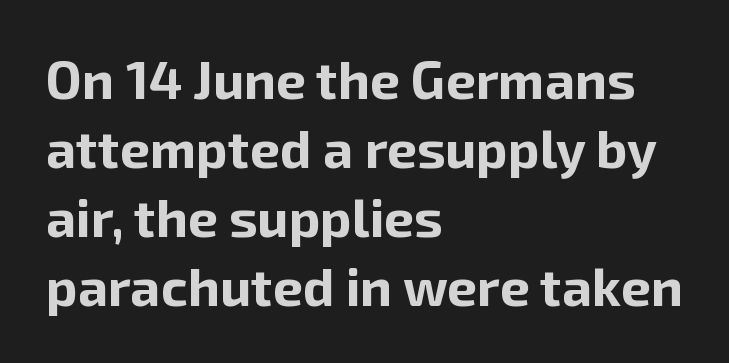
{"serif": "no", "italic": "no", "bold": "yes", "weight": "bold", "width": "normal", "stroke_contrast": "low", "x_height": "medium", "monospaced": "no", "underline": "no", "align": "left", "line_spacing": "normal", "line_spacing_ratio": 1.3, "letter_spacing": "normal", "letter_spacing_em": 0.0, "glyph_px": 53}
